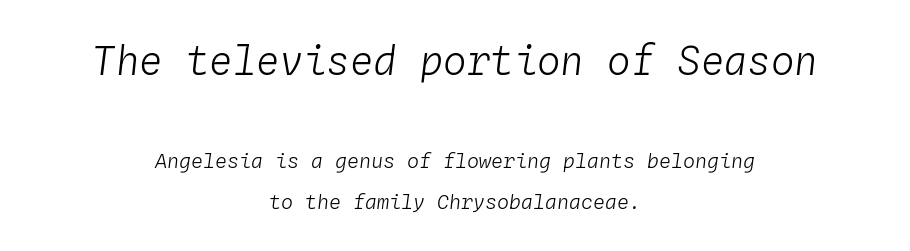
The image shows 39 px light type, italic (leaning right), monospaced; set centered, loose line spacing (2.04x), normal letter spacing, not underlined; the first (top) block is 1.95x larger; low stroke contrast and a medium x-height.
